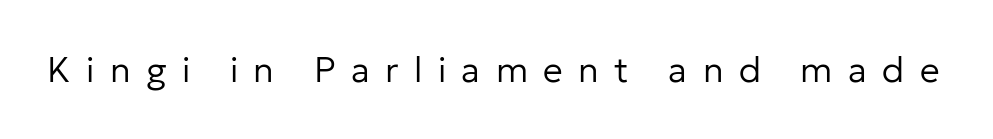
No word sits above an underline. Between one letter and the next there's a generous, obvious gap. Is this a fixed-width face? No — the glyphs have proportional, varying widths. Designer's note — italics off, roman on. Nothing sits at the stroke ends, so this counts as sans-serif. No chunkiness to these letters — they're not bold.
